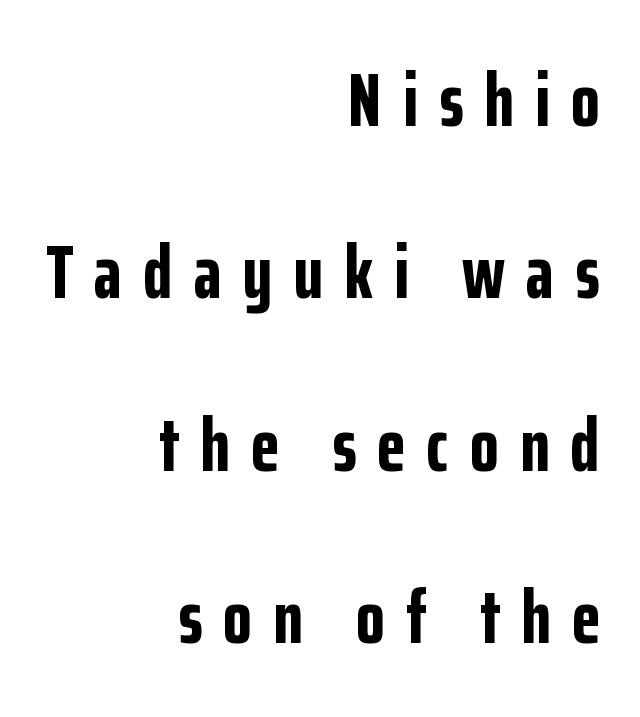
What's the leading like? Stretched, with rows far apart. The letters are bold, with thick, heavy strokes. Tracking value appears strongly positive — letters spread wide. The string is rendered with underlining switched off. Is the block centered? No — it sits flush against the right margin.
